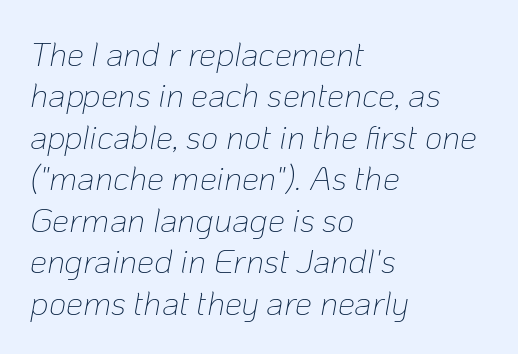
Q: Is the text bold? A: No.
Q: Is the text italic (slanted)? A: Yes, it leans right by about 10 degrees.
Q: Is the text underlined? A: No.
Q: How is the paragraph aligned? A: Left-aligned.
Q: Is the spacing between letters normal or unusually wide? A: Normal.
Q: Width (condensed, normal, or wide)? A: Normal.
Q: Stroke contrast? A: Low.
Q: x-height? A: Medium.
Q: Monospaced? A: No.
